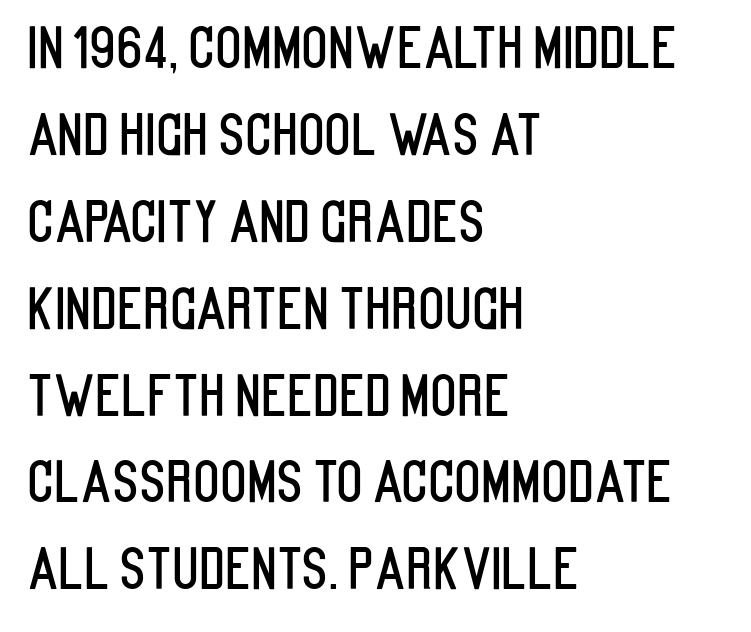
Vertically, the passage feels balanced, rows spaced as you'd expect. Quick note: not italic, upright. The text was rendered using a sans face with plain stroke endings. These lines are set flush left with a ragged right edge. Proportional: the letters do not fall into vertical columns.
